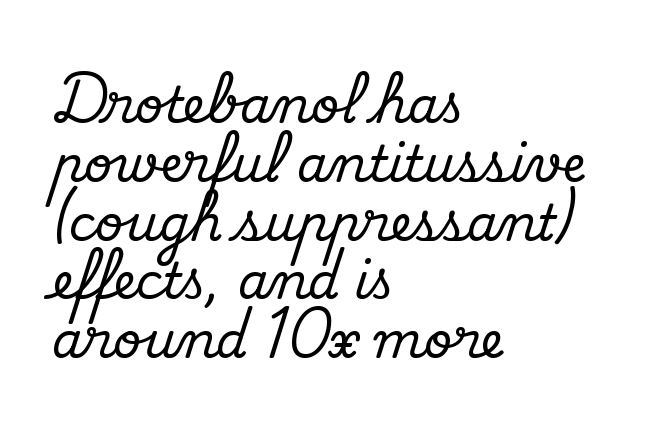
The image shows 49 px serif type; set left-aligned, line spacing 1.2x, normal letter spacing, not underlined; medium stroke contrast and a small x-height.
